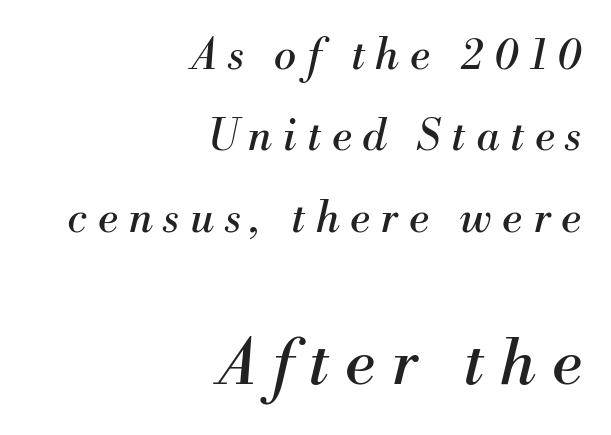
Small tapered or slab feet sit at the stroke ends, so this counts as serif. The rendering applies a slant to the glyphs. The string is rendered with underlining switched off. Summary of vertical rhythm: relaxed, with wide interline spacing. Do the characters align in a grid? No, the font is proportional. The passage shown is not bold in any degree.
